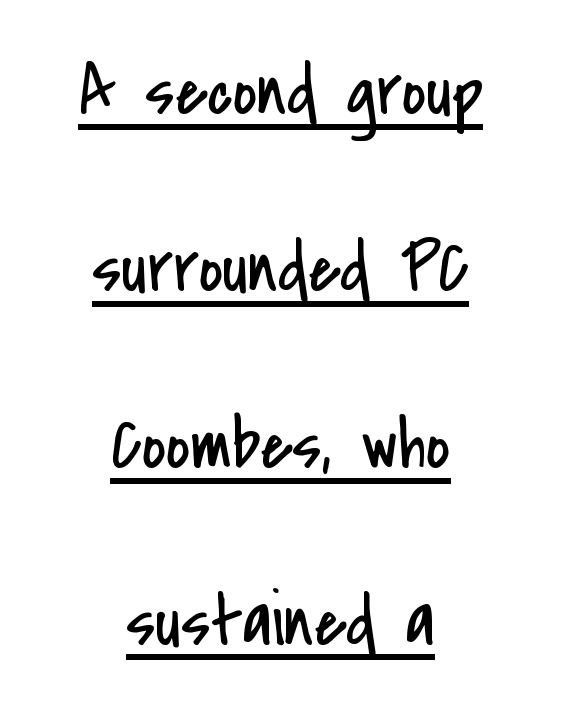
Rows of type keep a wide berth in the vertical direction. The strokes carry an ordinary text weight at most. This rendering employs a face without finishing strokes, i.e., a sans-serif. This rendering features underlined lettering. Typeset on center — no edge is straight.
